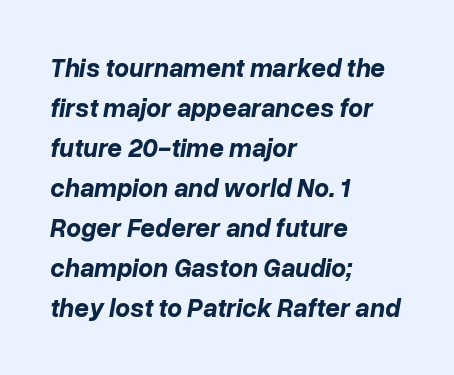
Q: Is the text bold? A: Yes.
Q: Is the text italic (slanted)? A: Yes, it leans right by about 10 degrees.
Q: Is the text underlined? A: No.
Q: How is the paragraph aligned? A: Left-aligned.
Q: Is the spacing between letters normal or unusually wide? A: Normal.
Q: Is the spacing between lines tight, normal or loose? A: Normal.
